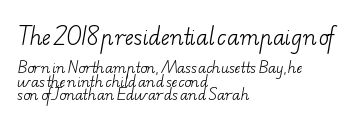
How are the letters spaced? Ordinarily, with no added tracking. A clean baseline with only descenders dipping below it. The letters look calm and open, with moderate or lighter stems. Reading down the column, the eye jumps only a short way to each next line. Does the copy run flush right? No — it runs flush left.
